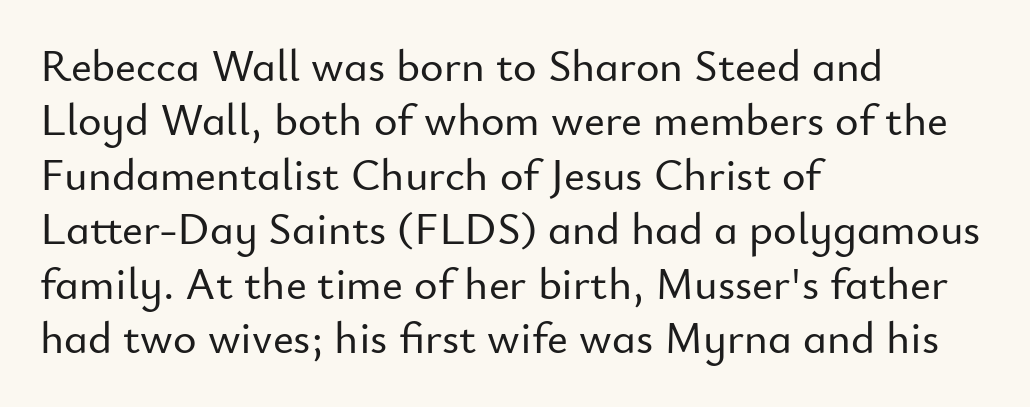
Nothing sits at the stroke ends, so this counts as sans-serif. Characters remain perfectly vertical along every line. Words appear dense and cohesive because spacing is normal. A typesetter would call this proportional, since set widths differ per character. A bare baseline throughout the passage. A classic flush-left, rag-right setting is used for this passage.
